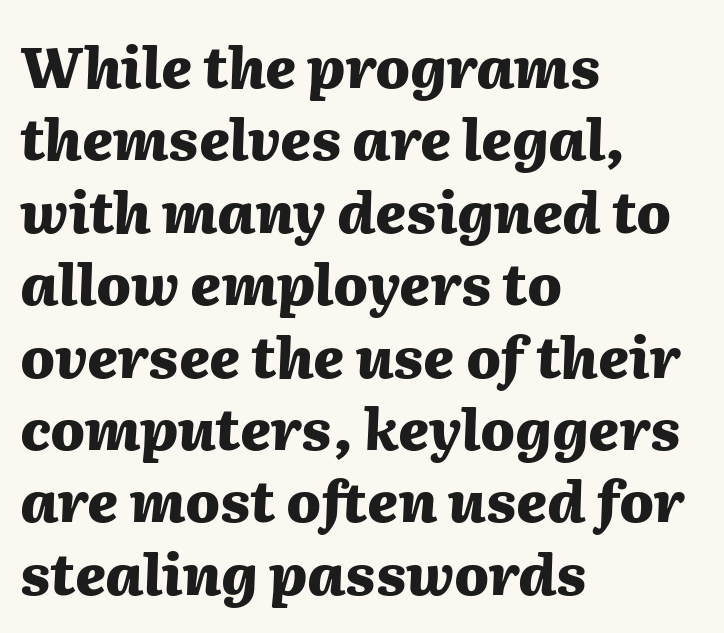
The image shows 57 px heavy type, italic (leaning right); set left-aligned, normal line spacing (1.27x), normal letter spacing, not underlined; medium stroke contrast and a medium x-height.
